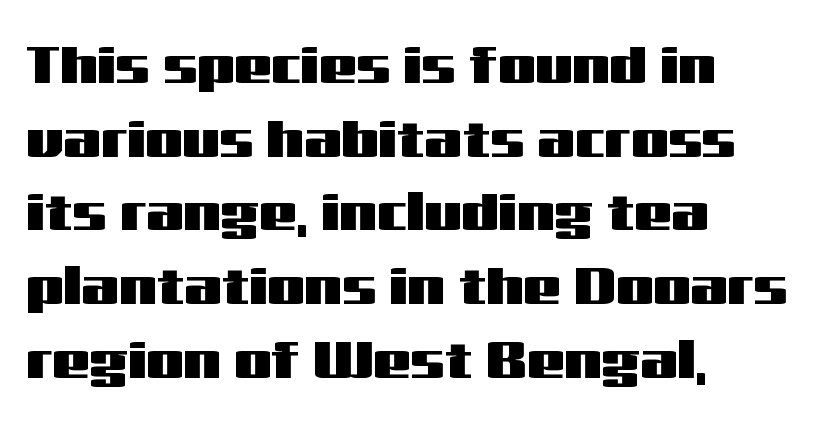
{"serif": "no", "italic": "no", "width": "wide", "stroke_contrast": "medium", "x_height": "medium", "monospaced": "no", "underline": "no", "align": "left", "line_spacing": "normal", "line_spacing_ratio": 1.39, "letter_spacing": "normal", "letter_spacing_em": 0.0, "glyph_px": 53}
